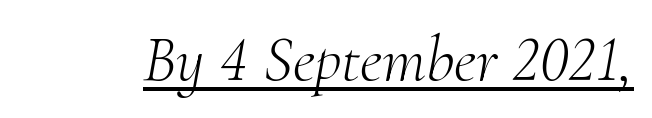
Q: Is the text bold? A: No.
Q: Is the text italic (slanted)? A: Yes, it leans right by about 10 degrees.
Q: Is the typeface a serif or a sans-serif typeface? A: Serif.
Q: Is the text underlined? A: Yes.
Q: Is the spacing between letters normal or unusually wide? A: Normal.
Q: Width (condensed, normal, or wide)? A: Normal.
Q: Stroke contrast? A: Medium.
Q: x-height? A: Small.
Q: Monospaced? A: No.
